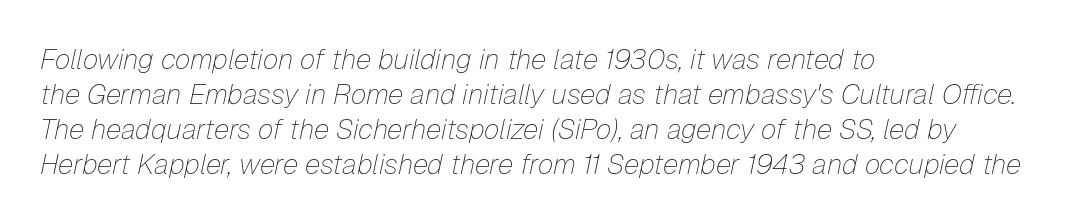
The typesetting does not lean heavy: it is not bold. The gaps between neighbouring characters are ordinary and unremarkable. Reading down the block, your eye returns to a fixed left position each line. The lettering tilts uniformly, giving the passage an italic look. This sample has the flowing, uneven cadence of proportional lettering. Letters rest on an invisible, unmarked baseline.
